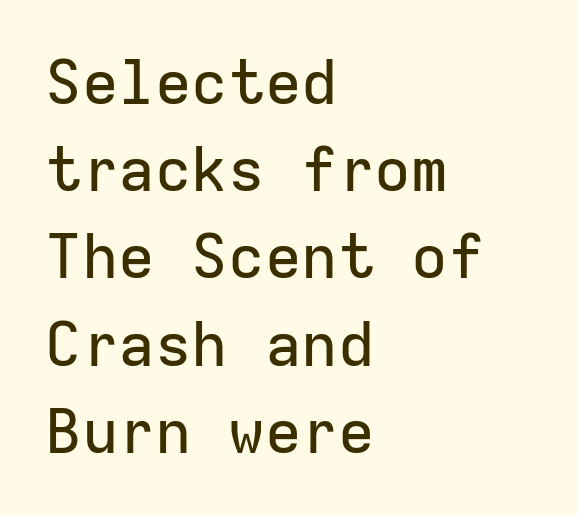
The letters march in equal steps, a hallmark of fixed-pitch type. No italicization has been applied; the sample stays upright. Horizontal alignment here is leftward, the default for most running prose. The designer left line spacing at the default. A typesetter would call this zero additional tracking.
